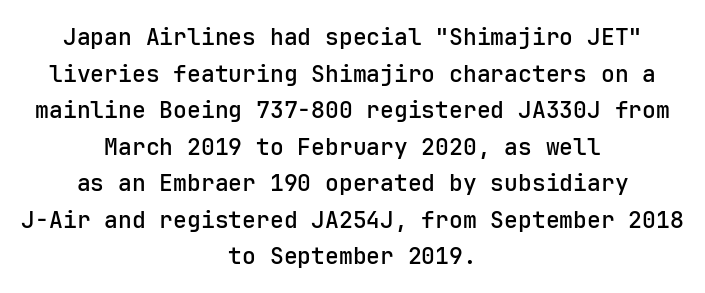
The image shows 23 px text type, upright; set centered, normal line spacing (1.59x), normal letter spacing, not underlined.
